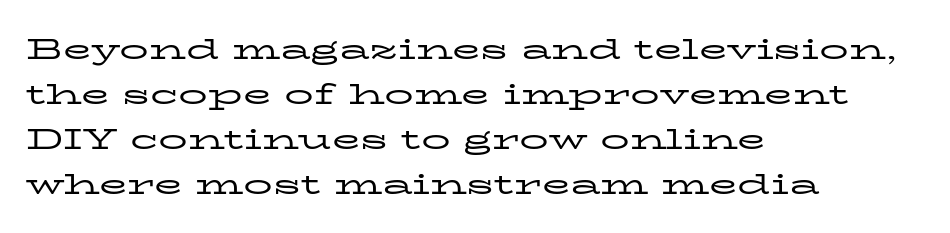
The image shows 29 px regular-weight, wide serif type, upright; set left-aligned, normal line spacing (1.55x), normal letter spacing, not underlined; low stroke contrast and a medium x-height.
